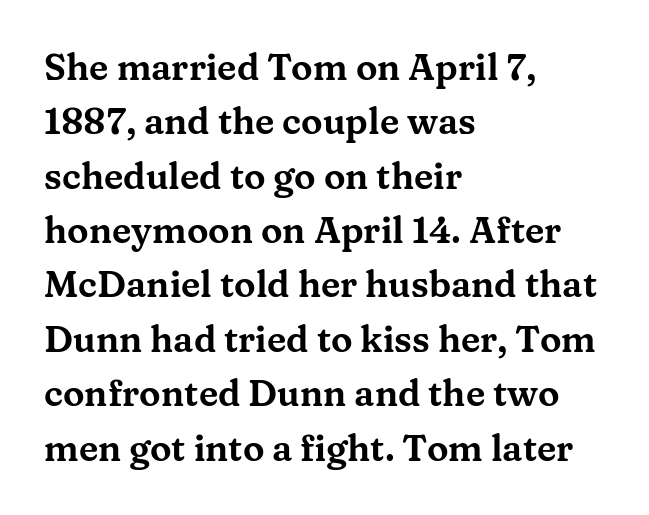
{"serif": "yes", "italic": "no", "width": "wide", "stroke_contrast": "medium", "x_height": "medium", "monospaced": "no", "underline": "no", "align": "left", "line_spacing": "normal", "line_spacing_ratio": 1.51, "letter_spacing": "normal", "letter_spacing_em": 0.0, "glyph_px": 36}
